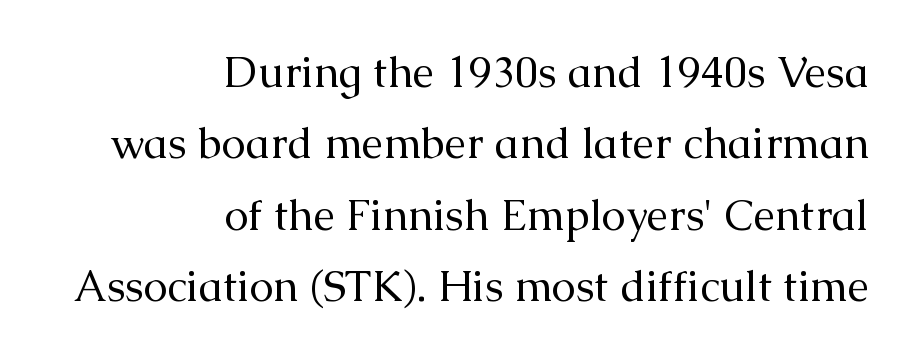
Q: Is the text bold? A: No.
Q: Is the text italic (slanted)? A: No, it is upright.
Q: Is the typeface a serif or a sans-serif typeface? A: Serif.
Q: Is the text underlined? A: No.
Q: How is the paragraph aligned? A: Right-aligned.
Q: Is the spacing between letters normal or unusually wide? A: Normal.
Q: Is the spacing between lines tight, normal or loose? A: Normal.
Q: Width (condensed, normal, or wide)? A: Normal.
Q: Stroke contrast? A: Medium.
Q: x-height? A: Medium.
Q: Monospaced? A: No.
